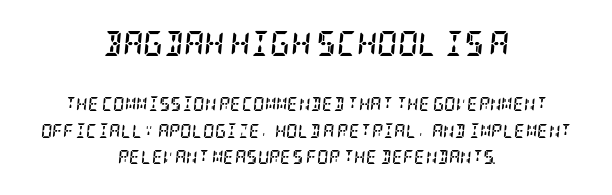
The image shows 25 px bold type, italic (leaning right); set centered, line spacing 1.86x, normal letter spacing, not underlined; the first (top) block is 1.79x larger.
